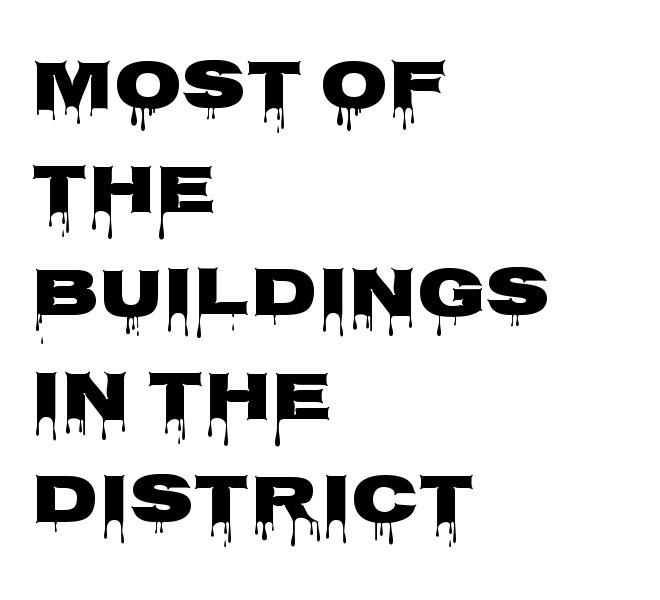
{"serif": "no", "italic": "no", "width": "wide", "stroke_contrast": "low", "x_height": "large", "monospaced": "no", "underline": "no", "align": "left", "line_spacing": "normal", "line_spacing_ratio": 1.48, "letter_spacing": "normal", "letter_spacing_em": 0.0, "glyph_px": 70}
